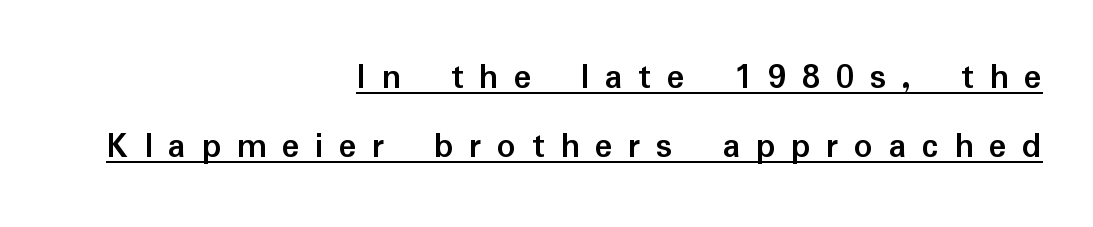
A typographer would call this underscored text. Each line ends at the same right margin while the left side varies. In terms of letterform style, serifs are entirely absent. Is there any slant? The stems are plumb. Note the varied advance widths — an 'i' is clearly narrower than an 'm'. Notice how thick the strokes are: this is what a full bold looks like.
